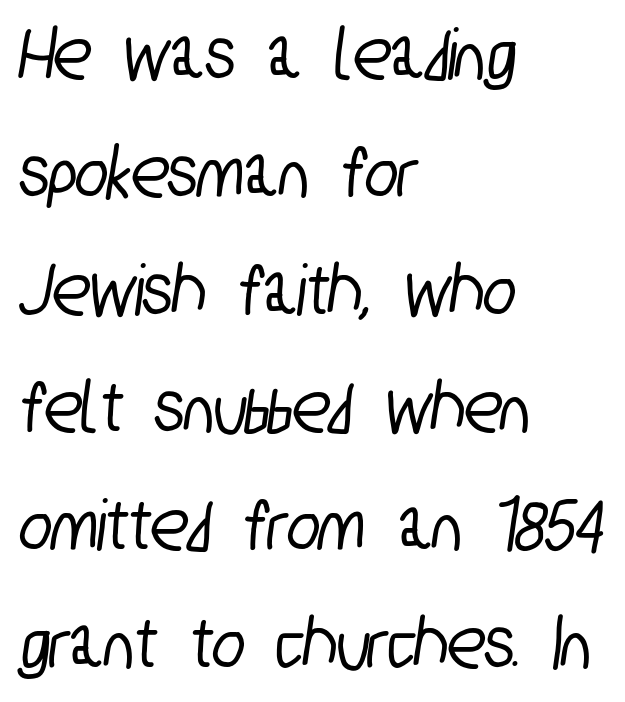
The image shows 77 px condensed sans-serif type; set left-aligned, normal line spacing (1.53x), normal letter spacing, not underlined; low stroke contrast and a medium x-height.
